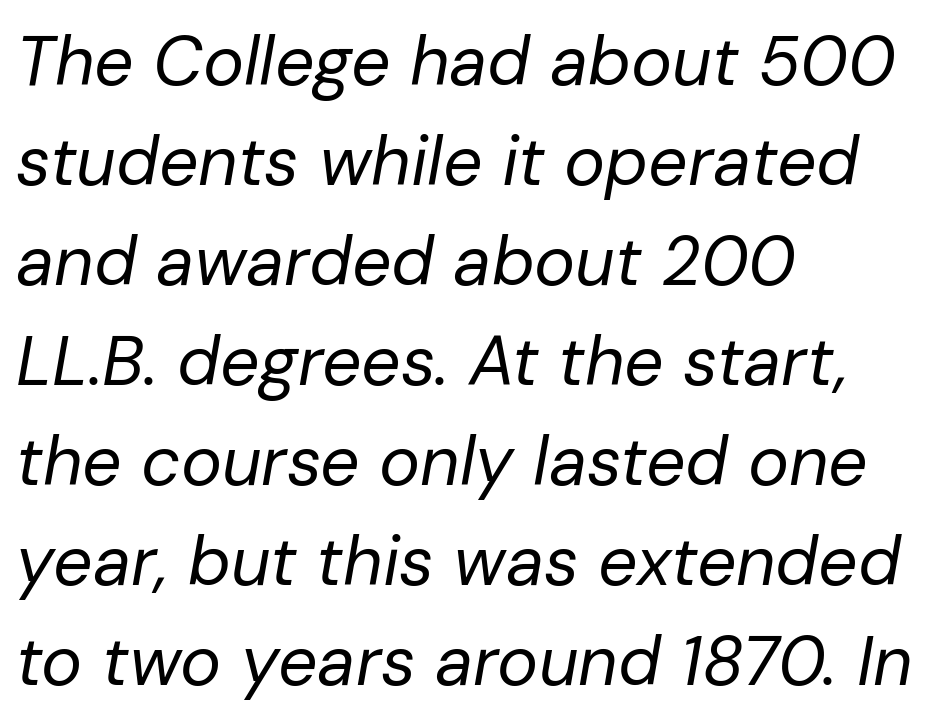
The image shows 69 px regular-weight type, italic (leaning right); set left-aligned, normal line spacing (1.45x), normal letter spacing, not underlined; low stroke contrast and a medium x-height.
